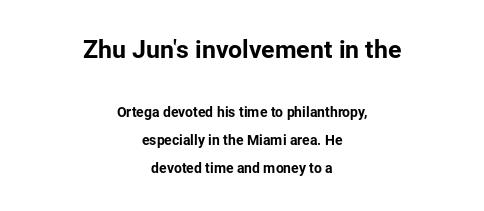
{"italic": "no", "underline": "no", "align": "center", "line_spacing": "loose", "line_spacing_ratio": 2.0, "letter_spacing": "normal", "letter_spacing_em": 0.0, "larger_block": "first", "size_ratio": 1.79, "glyph_px": 25}
